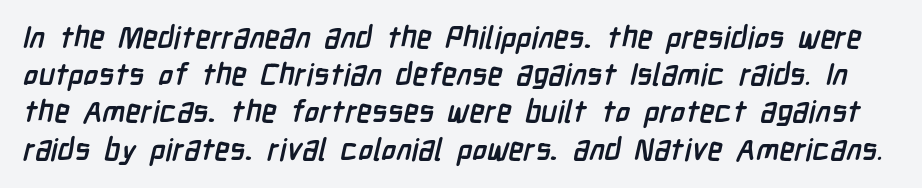
You'd pick this weight for a headline — it's a proper bold. The face used here is rendered with its standard letterfit. Looks like regular typesetting: each glyph gets only the width it needs. Serifs: no, the terminals of the letterforms are clean. Anything drawn beneath the words? Only blank space.
